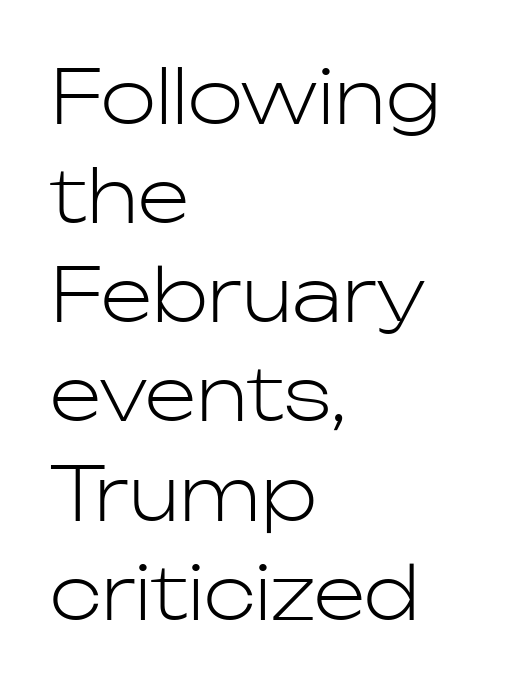
The image shows 74 px light sans-serif type, upright; set left-aligned, normal line spacing (1.34x), normal letter spacing, not underlined; low stroke contrast and a medium x-height.
